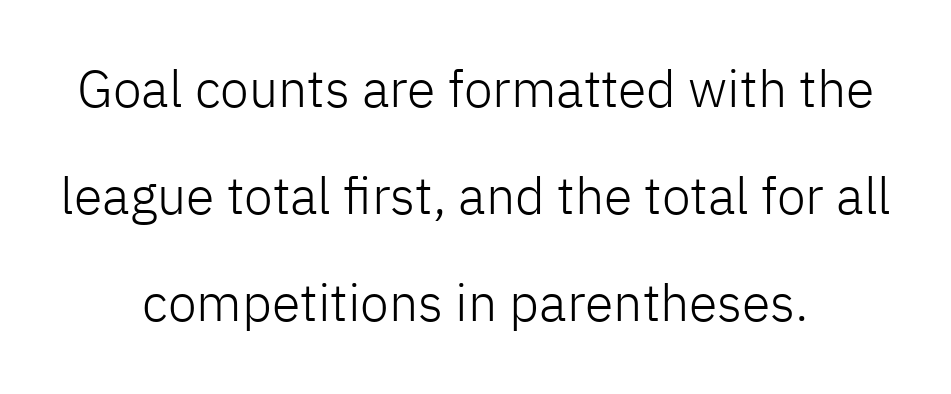
Do the characters align in a grid? No, the font is proportional. The lettering stays uniformly vertical, giving the passage a roman look. The typeface chosen for these lines omits serifs. Stem width sits at or under what a default text font uses. Visually the block forms a symmetrical silhouette, jagged on both flanks.
